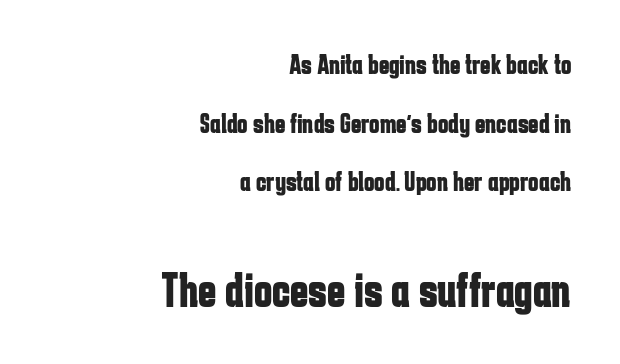
Q: Is the text bold? A: Yes.
Q: Is the text italic (slanted)? A: No, it is upright.
Q: Is the typeface a serif or a sans-serif typeface? A: Sans-serif.
Q: Is the text underlined? A: No.
Q: How is the paragraph aligned? A: Right-aligned.
Q: Is the spacing between letters normal or unusually wide? A: Normal.
Q: Is the spacing between lines tight, normal or loose? A: Loose.
Q: Which block of text is set in a larger size, the first (top) or the second (bottom)? A: The second (bottom) one.
Q: Width (condensed, normal, or wide)? A: Condensed.
Q: Stroke contrast? A: Low.
Q: x-height? A: Medium.
Q: Monospaced? A: No.
